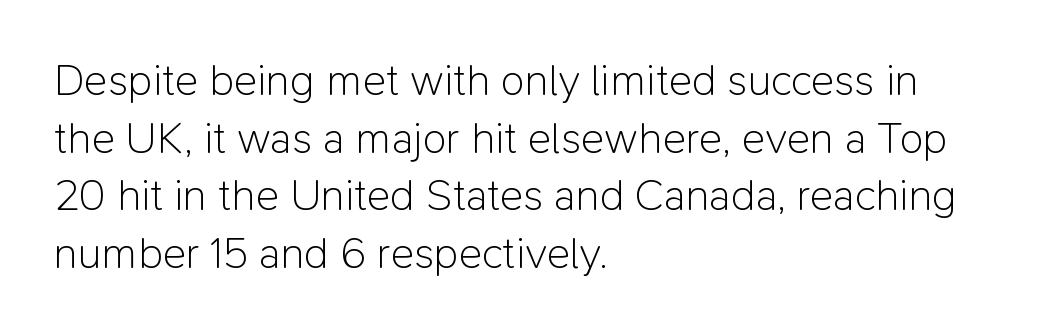
The image shows 44 px light sans-serif type, upright; set left-aligned, normal line spacing (1.31x), normal letter spacing, not underlined; low stroke contrast and a medium x-height.
